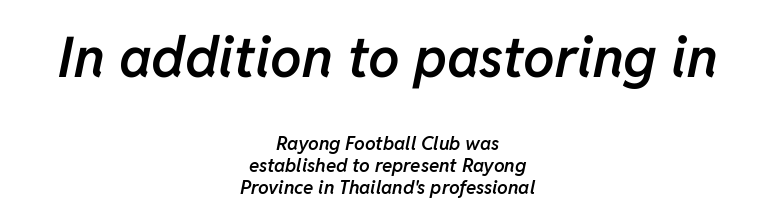
{"italic": "yes", "lean": "right", "slant_degrees": 11, "bold": "semi", "weight": "semibold", "width": "normal", "stroke_contrast": "low", "x_height": "medium", "monospaced": "no", "underline": "no", "align": "center", "line_spacing_ratio": 1.16, "letter_spacing": "normal", "letter_spacing_em": 0.0, "larger_block": "first", "size_ratio": 2.95, "glyph_px": 56}
